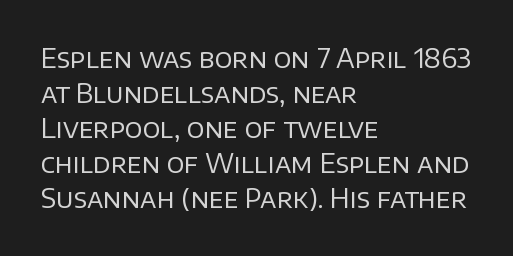
{"italic": "no", "bold": "no", "underline": "no", "align": "left", "line_spacing": "normal", "line_spacing_ratio": 1.35, "letter_spacing": "normal", "letter_spacing_em": 0.0, "glyph_px": 26}
